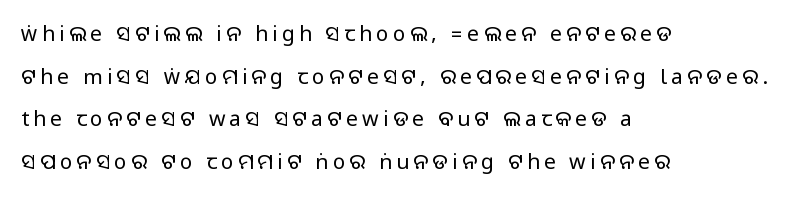
The image shows 21 px text type, upright; set left-aligned, loose line spacing (2.03x), unusually wide letter spacing (+0.2 em), not underlined.
